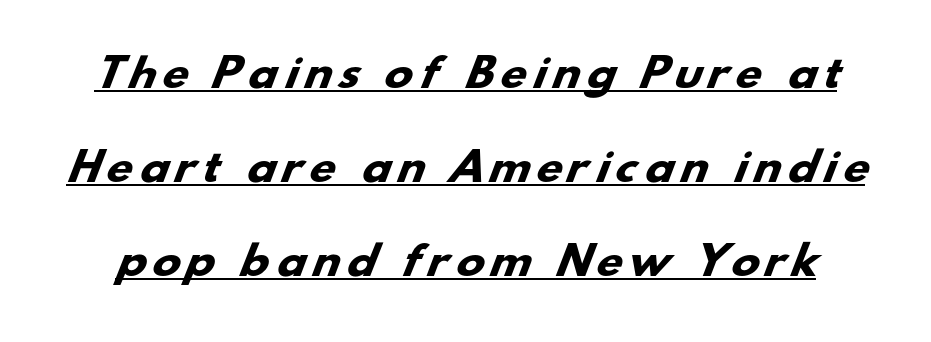
{"serif": "no", "bold": "yes", "weight": "heavy", "width": "wide", "stroke_contrast": "low", "x_height": "small", "monospaced": "no", "underline": "yes", "line_spacing": "loose", "line_spacing_ratio": 2.48, "letter_spacing": "wide", "letter_spacing_em": 0.2, "glyph_px": 38}
